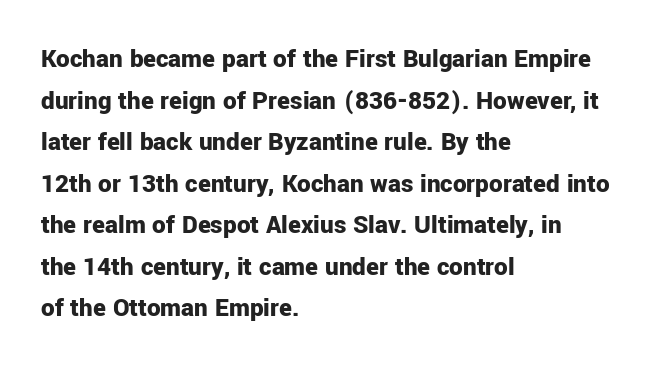
Q: Is the text bold? A: Yes.
Q: Is the text italic (slanted)? A: No, it is upright.
Q: Is the text underlined? A: No.
Q: How is the paragraph aligned? A: Left-aligned.
Q: Is the spacing between letters normal or unusually wide? A: Normal.
Q: Is the spacing between lines tight, normal or loose? A: Normal.
